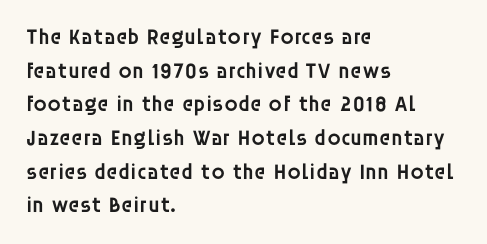
Every character sits straight up, as roman type does. Does extra space separate the letters? No, they use regular spacing. A somewhat darkened texture: the type is semibold rather than bold. A typesetter would call this leading conventional body-copy spacing.
